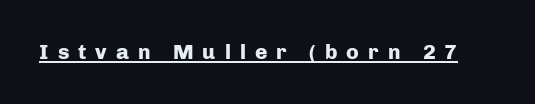
Every letter is thick-stroked: bold, no question. A typographer would call this underscored text. This is roman type, the default non-slanted kind. Letter spacing: wide.
